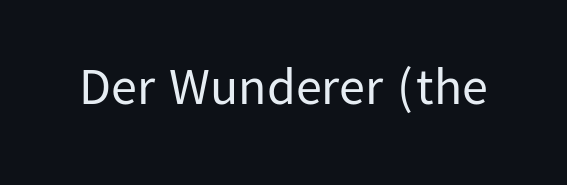
{"serif": "no", "italic": "no", "bold": "no", "weight": "regular", "width": "normal", "stroke_contrast": "low", "x_height": "medium", "monospaced": "no", "underline": "no", "letter_spacing": "normal", "letter_spacing_em": 0.0, "glyph_px": 52}
